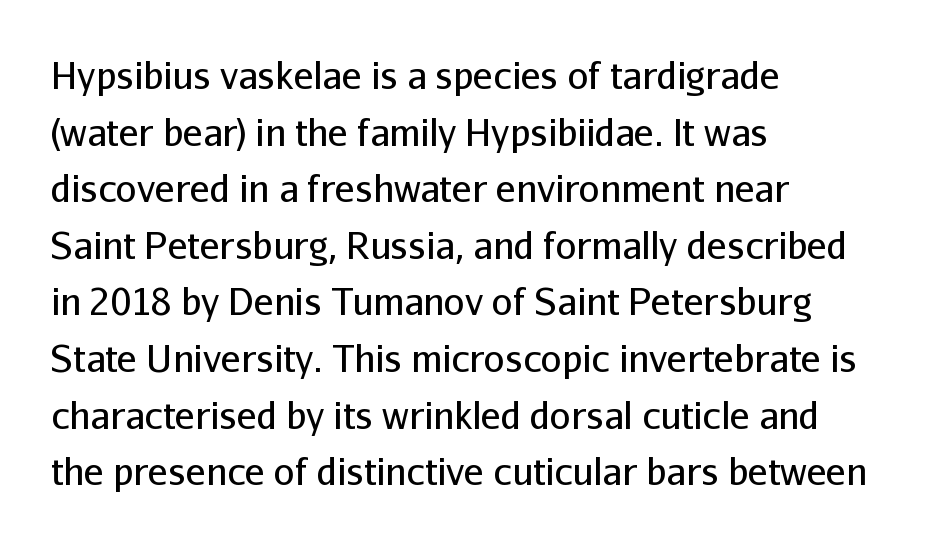
Q: Is the text bold? A: No.
Q: Is the text italic (slanted)? A: No, it is upright.
Q: Is the typeface a serif or a sans-serif typeface? A: Sans-serif.
Q: Is the text underlined? A: No.
Q: How is the paragraph aligned? A: Left-aligned.
Q: Is the spacing between letters normal or unusually wide? A: Normal.
Q: Is the spacing between lines tight, normal or loose? A: Normal.
Q: Width (condensed, normal, or wide)? A: Normal.
Q: Stroke contrast? A: Low.
Q: x-height? A: Medium.
Q: Monospaced? A: No.
